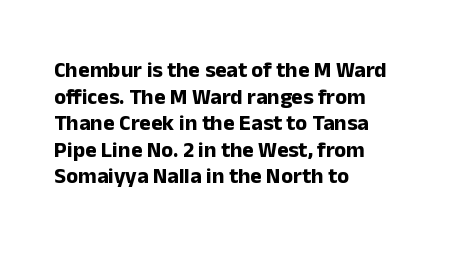
Q: Is the text bold? A: Yes.
Q: Is the text italic (slanted)? A: No, it is upright.
Q: Is the text underlined? A: No.
Q: How is the paragraph aligned? A: Left-aligned.
Q: Is the spacing between letters normal or unusually wide? A: Normal.
